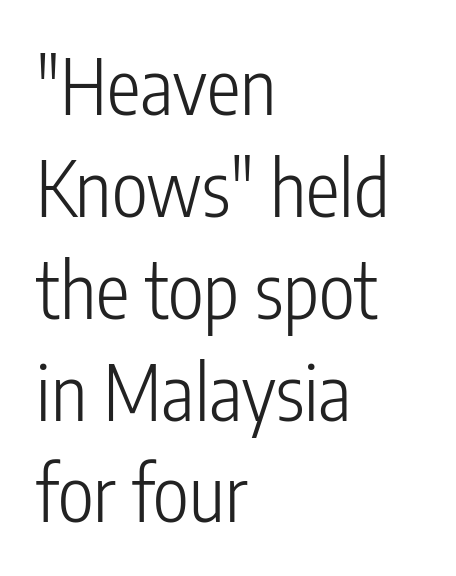
{"serif": "no", "italic": "no", "bold": "no", "weight": "light", "width": "condensed", "stroke_contrast": "low", "x_height": "medium", "monospaced": "no", "underline": "no", "align": "left", "line_spacing": "normal", "line_spacing_ratio": 1.34, "letter_spacing": "normal", "letter_spacing_em": 0.0, "glyph_px": 76}
